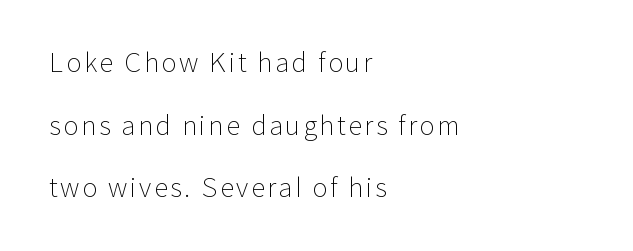
{"italic": "no", "bold": "no", "underline": "no", "align": "left", "line_spacing": "loose", "line_spacing_ratio": 2.41, "glyph_px": 26}
